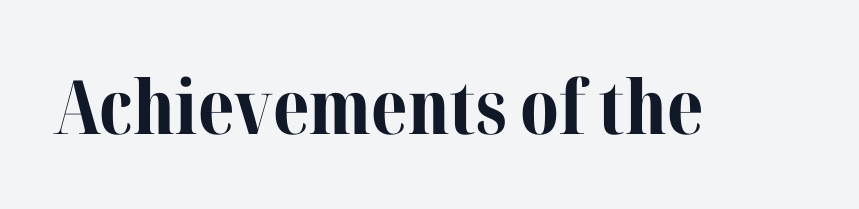
The gaps between neighbouring characters are ordinary and unremarkable. I'd call this a serif setting — the letters wear small feet. Looks like regular typesetting: each glyph gets only the width it needs. The space directly below the letters is spotless. Every letter is thick-stroked: bold, no question.
